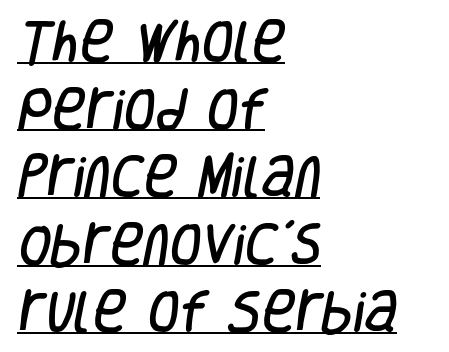
Serifs: no, the terminals of the letterforms are clean. Words appear dense and cohesive because spacing is normal. The rendering uses natural spacing where letterforms have individual widths. The rendering uses the underline text-decoration. Compared with typical paragraphs, the rows here are spaced about the same.
